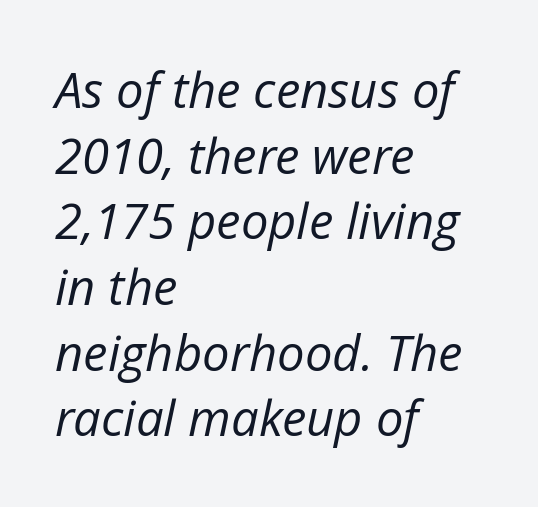
{"italic": "yes", "lean": "right", "slant_degrees": 12, "bold": "no", "weight": "regular", "width": "normal", "stroke_contrast": "low", "x_height": "medium", "monospaced": "no", "underline": "no", "align": "left", "line_spacing": "normal", "line_spacing_ratio": 1.34, "letter_spacing": "normal", "letter_spacing_em": 0.0, "glyph_px": 49}
